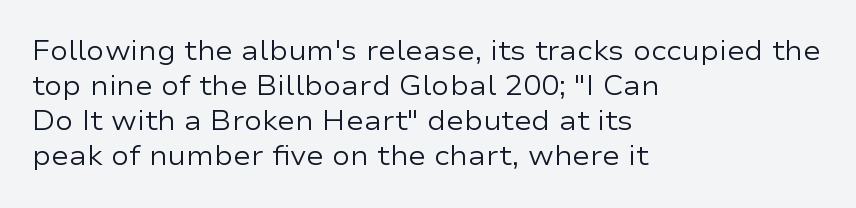
Style check: upright. Plain, unruled lines of type. The paragraph has a hard left edge and a soft right edge. This rendering leaves character spacing at its baseline value. A typesetter would call this leading conventional body-copy spacing. These glyphs show unthickened strokes, regular width or finer.
